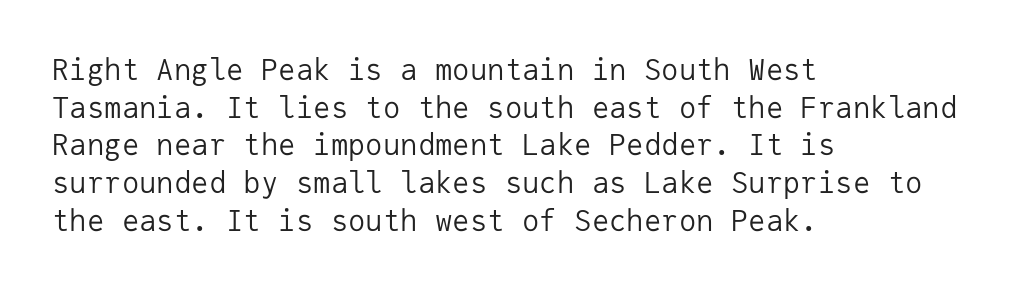
The image shows 29 px regular-weight sans-serif type, upright, monospaced; set left-aligned, normal line spacing (1.3x), normal letter spacing, not underlined; low stroke contrast and a medium x-height.
